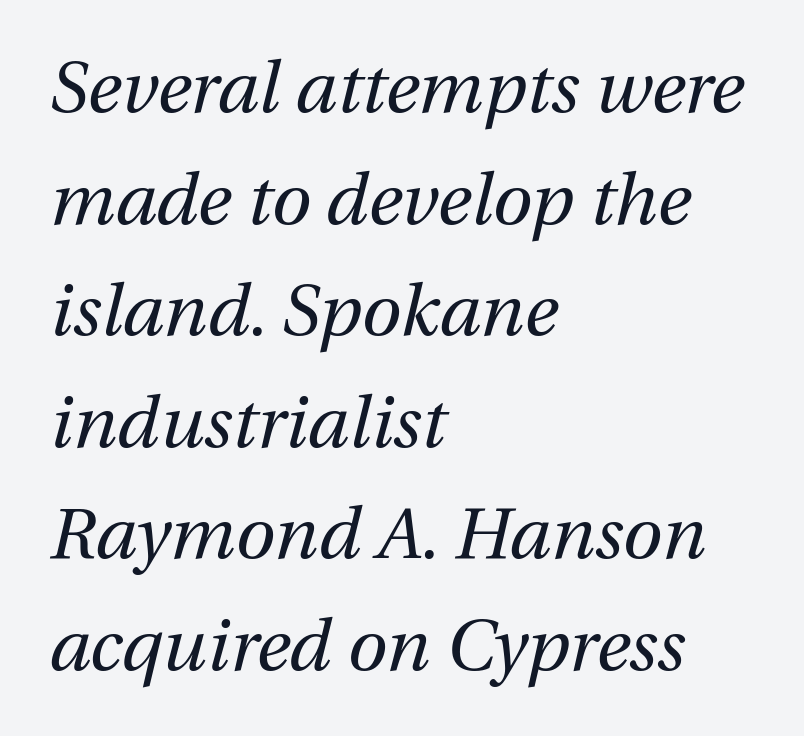
{"italic": "yes", "lean": "right", "slant_degrees": 12, "bold": "no", "weight": "regular", "width": "normal", "stroke_contrast": "medium", "x_height": "medium", "monospaced": "no", "underline": "no", "align": "left", "line_spacing": "normal", "line_spacing_ratio": 1.55, "letter_spacing": "normal", "letter_spacing_em": 0.0, "glyph_px": 72}
